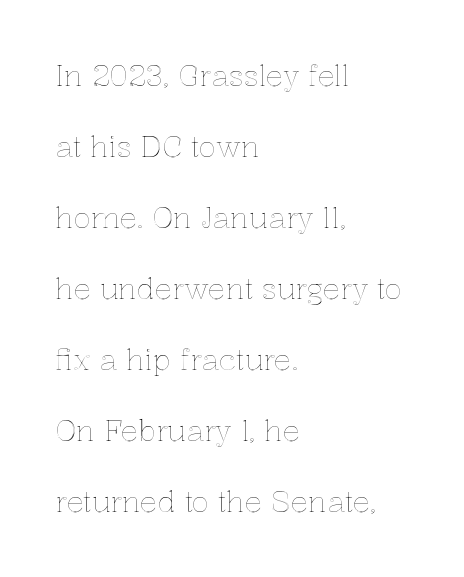
The image shows 29 px text type, upright; set left-aligned, loose line spacing (2.45x), normal letter spacing, not underlined; a medium x-height.
